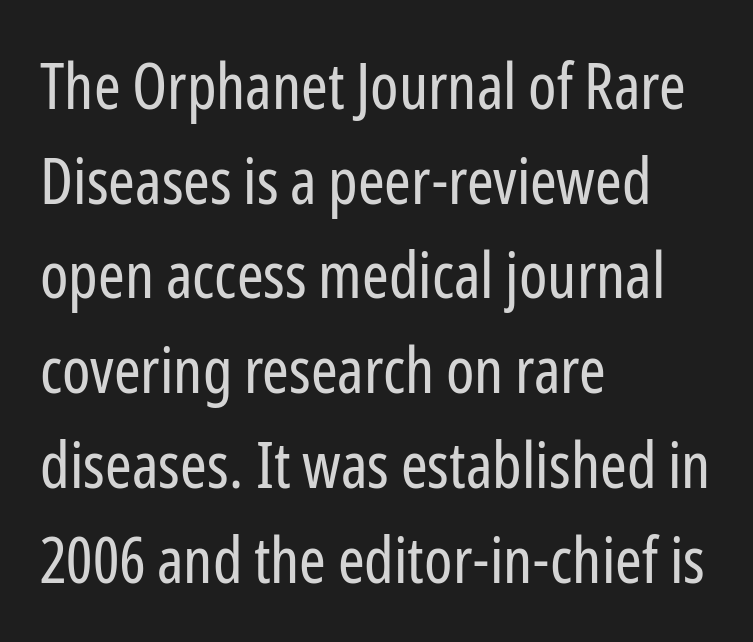
The image shows 64 px regular-weight, condensed sans-serif type, upright; set left-aligned, normal line spacing (1.48x), normal letter spacing, not underlined; low stroke contrast and a medium x-height.
